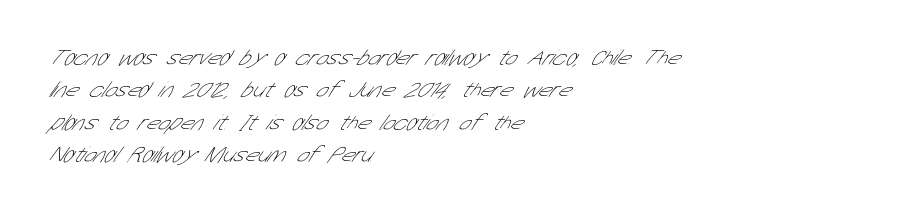
Q: Is the text bold? A: No.
Q: Is the text underlined? A: No.
Q: How is the paragraph aligned? A: Left-aligned.
Q: Is the spacing between letters normal or unusually wide? A: Normal.
Q: Is the spacing between lines tight, normal or loose? A: Normal.
